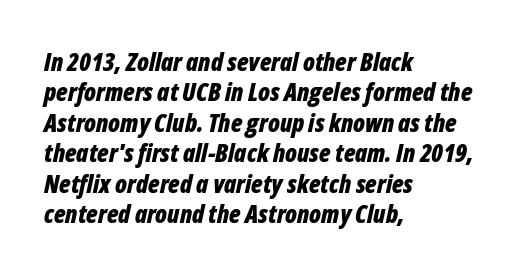
Q: Is the text bold? A: Yes.
Q: Is the text italic (slanted)? A: Yes, it leans right by about 12 degrees.
Q: Is the text underlined? A: No.
Q: How is the paragraph aligned? A: Left-aligned.
Q: Is the spacing between letters normal or unusually wide? A: Normal.
